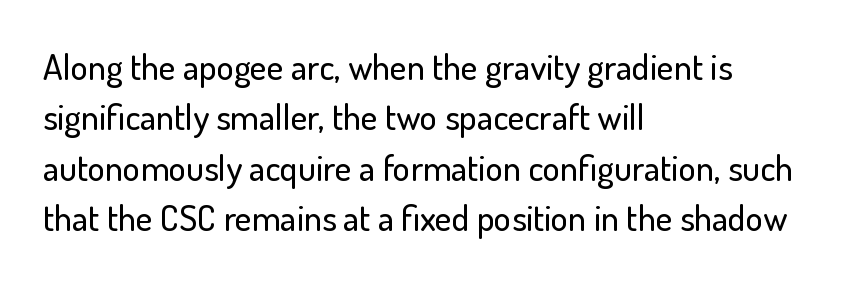
Style check: upright. Honestly, there is no underline to notice here at all. Interline gaps are of average width in this sample. Leftover space on each line is placed entirely after the last word. Nothing unusual about the tracking: characters are spaced as the font intends.
